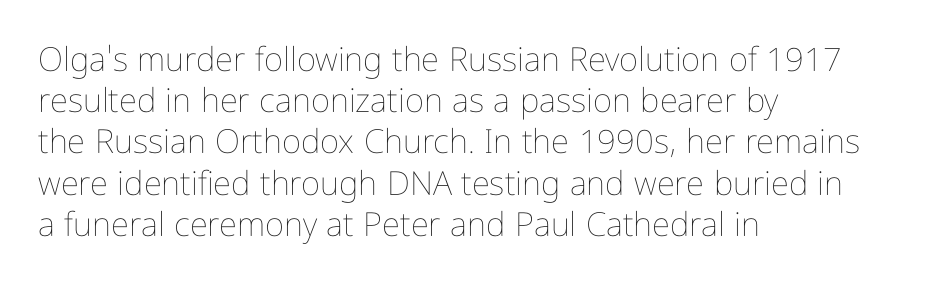
Each word holds together tightly as a unit, with standard inter-letter gaps. Is there much room between lines? A standard amount, neither cramped nor airy. Proportional: the letters do not fall into vertical columns. Unbolded letterforms with no extra heft. Italic? Not at all — the glyphs are vertical.
